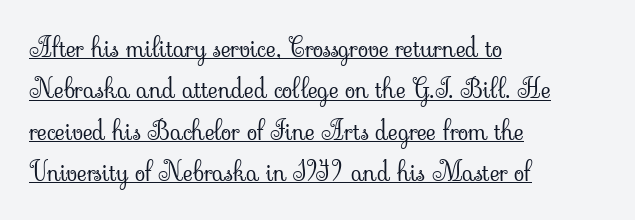
What's the leading like? Ordinary, nothing unusual. Like a heading marked for emphasis, these lines bear an underscore. Standard letterfit; no display-style spreading of the glyphs. Quick note: not italic, upright. The paragraph shown leans on its left margin. Heft: none added — not bold.
